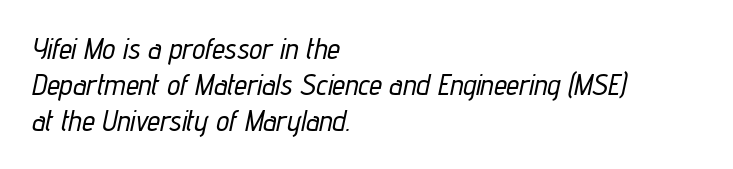
The image shows 29 px condensed type, italic (leaning right); set left-aligned, line spacing 1.24x, normal letter spacing, not underlined; low stroke contrast and a medium x-height.
